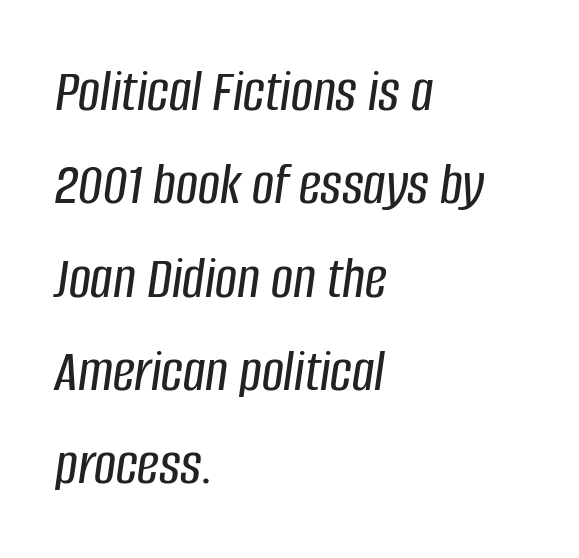
{"italic": "yes", "lean": "right", "slant_degrees": 8, "width": "condensed", "stroke_contrast": "low", "x_height": "large", "monospaced": "no", "underline": "no", "align": "left", "line_spacing": "normal", "line_spacing_ratio": 1.53, "letter_spacing": "normal", "letter_spacing_em": 0.0, "glyph_px": 61}
